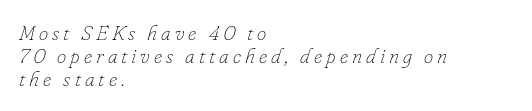
The font's italic variant was chosen for this text. The cut favours lightness, reaching ordinary text weight at its darkest. Just letters on the line, the space beneath them empty. Does the copy run flush right? No — it runs flush left. If you measured baseline to baseline, you'd find a short distance.
